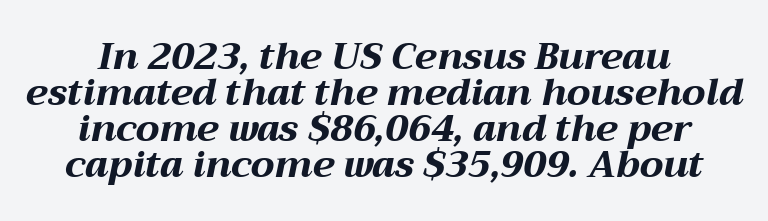
The image shows 37 px bold, wide type, italic (leaning right); set tight line spacing (0.97x), normal letter spacing, not underlined; medium stroke contrast and a medium x-height.
